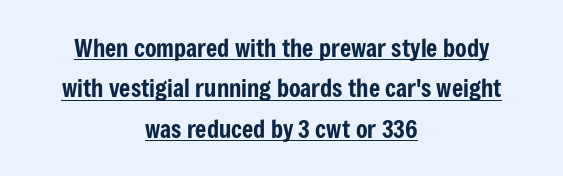
The image shows 24 px text type, upright; set centered, normal line spacing (1.68x), normal letter spacing, underlined.
